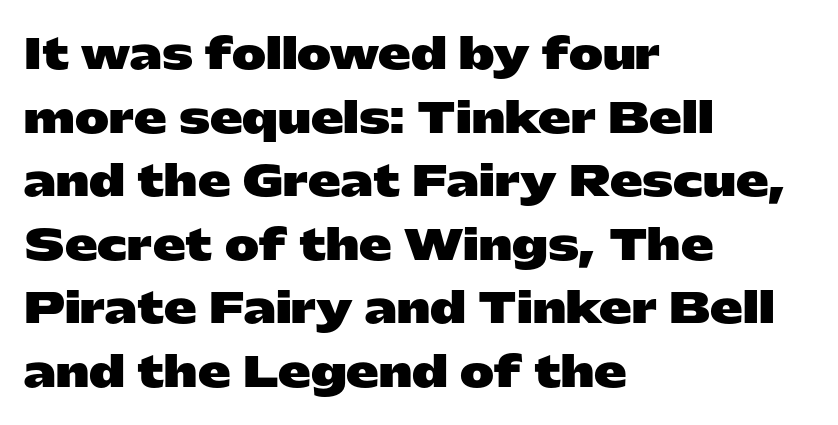
The image shows 41 px heavy, wide sans-serif type, upright; set left-aligned, normal line spacing (1.55x), normal letter spacing, not underlined; low stroke contrast and a medium x-height.
